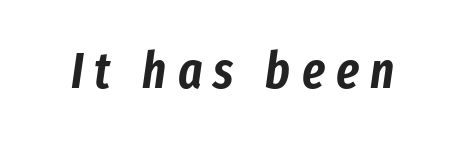
{"italic": "yes", "lean": "right", "slant_degrees": 8, "width": "condensed", "stroke_contrast": "low", "x_height": "medium", "monospaced": "no", "underline": "no", "letter_spacing": "wide", "letter_spacing_em": 0.22, "glyph_px": 51}
